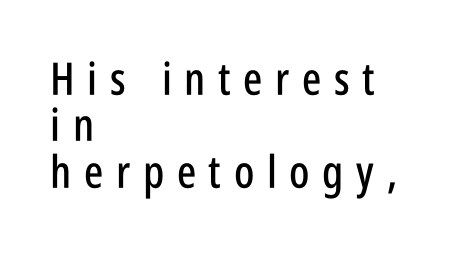
Q: Is the text italic (slanted)? A: No, it is upright.
Q: Is the typeface a serif or a sans-serif typeface? A: Sans-serif.
Q: Is the text underlined? A: No.
Q: How is the paragraph aligned? A: Left-aligned.
Q: Is the spacing between letters normal or unusually wide? A: Unusually wide.
Q: Is the spacing between lines tight, normal or loose? A: Tight.
Q: Width (condensed, normal, or wide)? A: Condensed.
Q: Stroke contrast? A: Low.
Q: x-height? A: Large.
Q: Monospaced? A: No.
